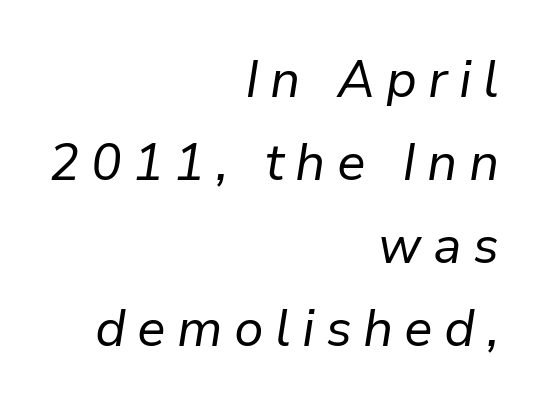
Q: Is the text bold? A: No.
Q: Is the text italic (slanted)? A: Yes, it leans right by about 9 degrees.
Q: Is the text underlined? A: No.
Q: How is the paragraph aligned? A: Right-aligned.
Q: Is the spacing between letters normal or unusually wide? A: Unusually wide.
Q: Is the spacing between lines tight, normal or loose? A: Normal.
Q: Width (condensed, normal, or wide)? A: Normal.
Q: Stroke contrast? A: Low.
Q: x-height? A: Medium.
Q: Monospaced? A: No.
